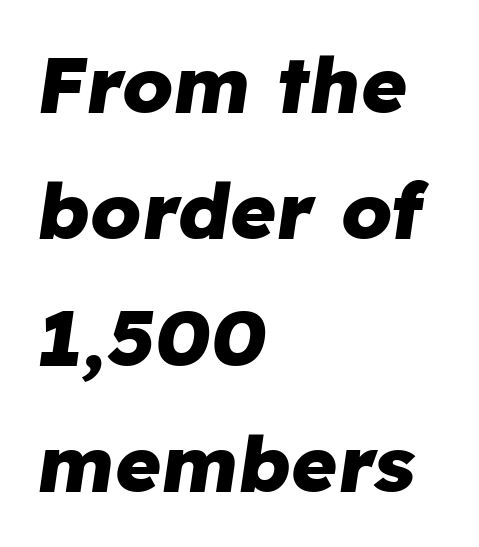
{"italic": "yes", "lean": "right", "slant_degrees": 8, "bold": "yes", "weight": "heavy", "width": "normal", "stroke_contrast": "low", "x_height": "medium", "monospaced": "no", "underline": "no", "align": "left", "line_spacing": "normal", "line_spacing_ratio": 1.6, "letter_spacing": "normal", "letter_spacing_em": 0.0, "glyph_px": 79}
